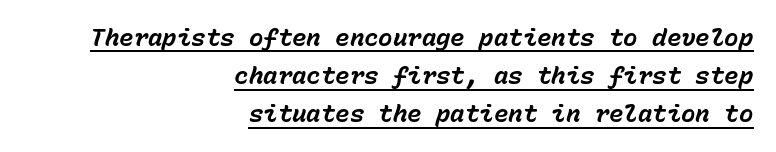
{"italic": "yes", "lean": "right", "slant_degrees": 15, "bold": "yes", "underline": "yes", "align": "right", "line_spacing": "normal", "line_spacing_ratio": 1.59, "letter_spacing": "normal", "letter_spacing_em": 0.0, "glyph_px": 24}
